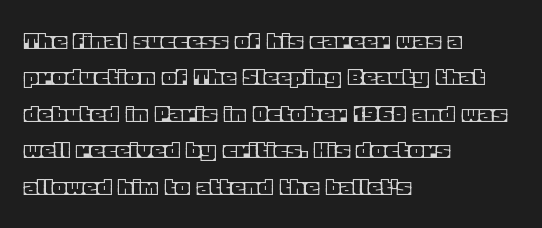
{"italic": "no", "underline": "no", "align": "left", "line_spacing": "normal", "line_spacing_ratio": 1.35, "letter_spacing": "normal", "letter_spacing_em": 0.0, "glyph_px": 27}
